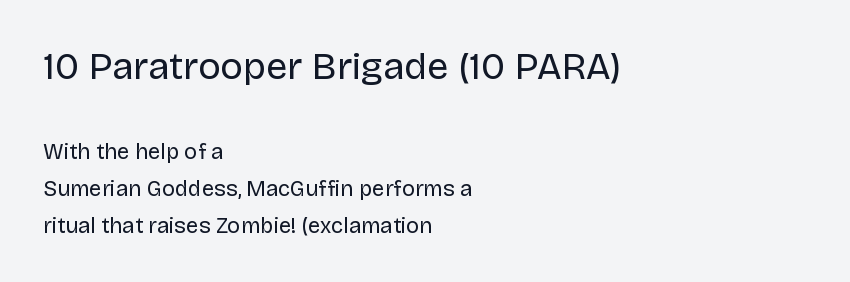
{"serif": "no", "italic": "no", "bold": "no", "weight": "regular", "width": "normal", "stroke_contrast": "low", "x_height": "large", "monospaced": "no", "underline": "no", "align": "left", "line_spacing": "normal", "line_spacing_ratio": 1.69, "letter_spacing": "normal", "letter_spacing_em": 0.0, "larger_block": "first", "size_ratio": 1.73, "glyph_px": 38}
